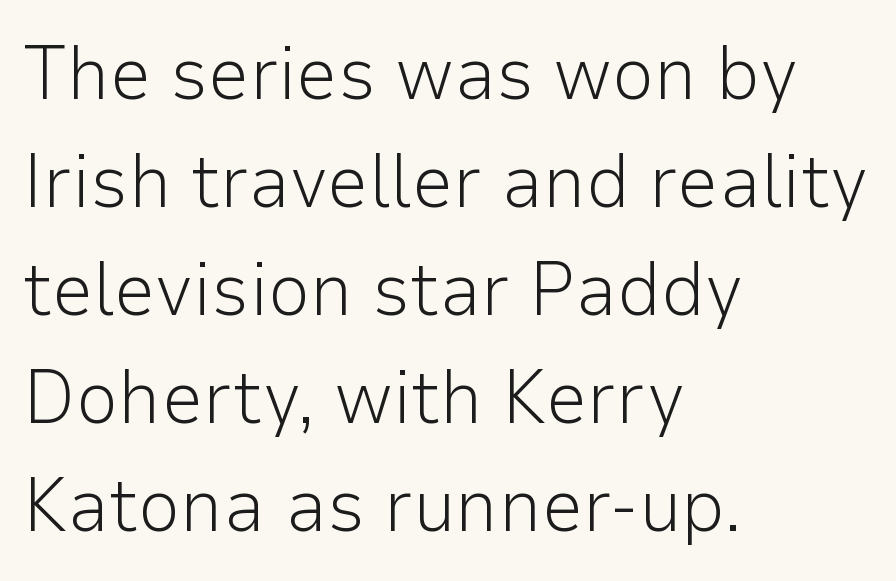
Where is the straight margin? On the left. The lettering stays uniformly vertical, giving the passage a roman look. Weight: regular or lighter. The rendering shows plain stroke endings on the letterforms — a sans-serif design. Proportional: the letters do not fall into vertical columns. Honestly, the letter spacing is just normal — you wouldn't notice it.
